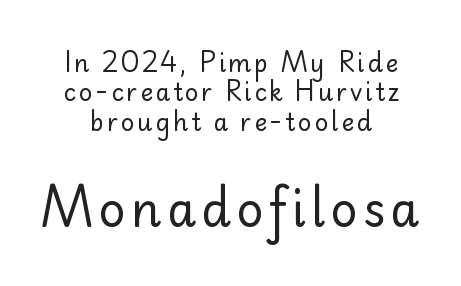
Q: Is the text bold? A: No.
Q: Is the text italic (slanted)? A: No, it is upright.
Q: Is the typeface a serif or a sans-serif typeface? A: Sans-serif.
Q: Is the text underlined? A: No.
Q: How is the paragraph aligned? A: Centered.
Q: Which block of text is set in a larger size, the first (top) or the second (bottom)? A: The second (bottom) one.
Q: Width (condensed, normal, or wide)? A: Normal.
Q: Stroke contrast? A: Low.
Q: x-height? A: Small.
Q: Monospaced? A: No.
